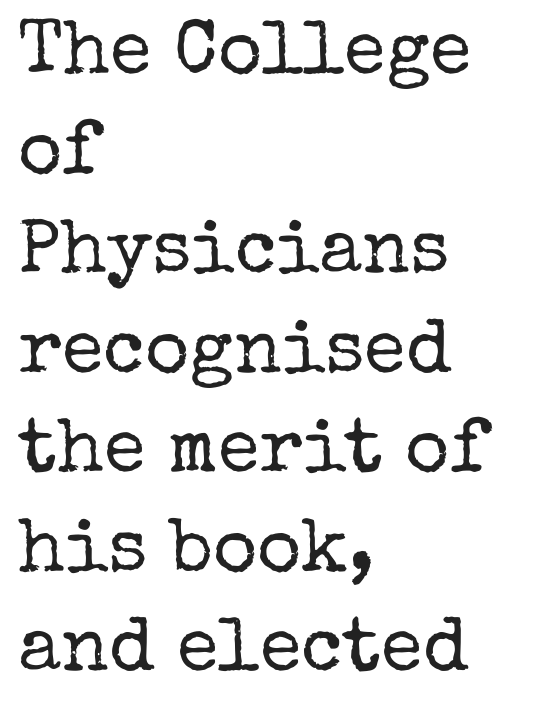
Q: Is the text bold? A: No.
Q: Is the text italic (slanted)? A: No, it is upright.
Q: Is the typeface a serif or a sans-serif typeface? A: Serif.
Q: Is the text underlined? A: No.
Q: How is the paragraph aligned? A: Left-aligned.
Q: Is the spacing between letters normal or unusually wide? A: Normal.
Q: Is the spacing between lines tight, normal or loose? A: Normal.
Q: Width (condensed, normal, or wide)? A: Normal.
Q: Stroke contrast? A: Low.
Q: x-height? A: Medium.
Q: Monospaced? A: No.
